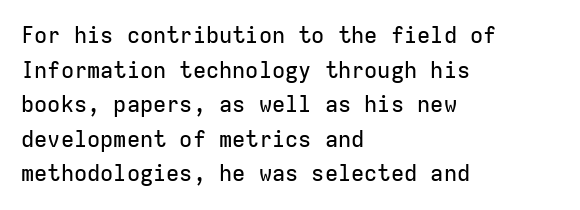
Q: Is the text italic (slanted)? A: No, it is upright.
Q: Is the text underlined? A: No.
Q: How is the paragraph aligned? A: Left-aligned.
Q: Is the spacing between letters normal or unusually wide? A: Normal.
Q: Is the spacing between lines tight, normal or loose? A: Normal.
